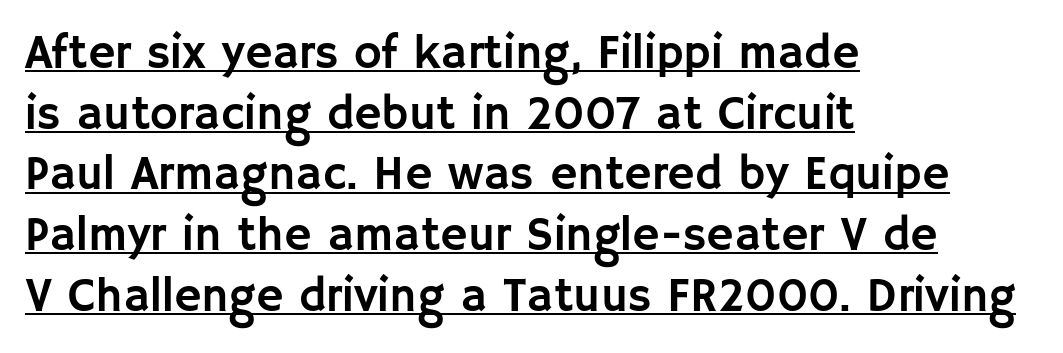
The image shows 47 px sans-serif type, upright; set left-aligned, normal line spacing (1.29x), normal letter spacing, underlined; low stroke contrast and a large x-height.
